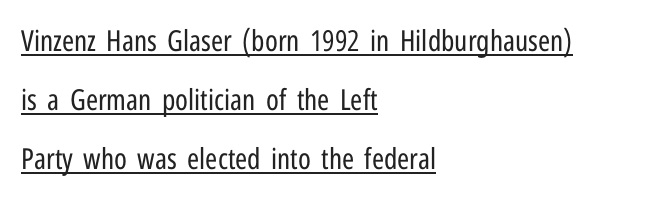
Q: Is the text bold? A: No.
Q: Is the text italic (slanted)? A: No, it is upright.
Q: Is the typeface a serif or a sans-serif typeface? A: Sans-serif.
Q: Is the text underlined? A: Yes.
Q: How is the paragraph aligned? A: Left-aligned.
Q: Is the spacing between letters normal or unusually wide? A: Normal.
Q: Is the spacing between lines tight, normal or loose? A: Loose.
Q: Width (condensed, normal, or wide)? A: Condensed.
Q: Stroke contrast? A: Low.
Q: x-height? A: Medium.
Q: Monospaced? A: No.
